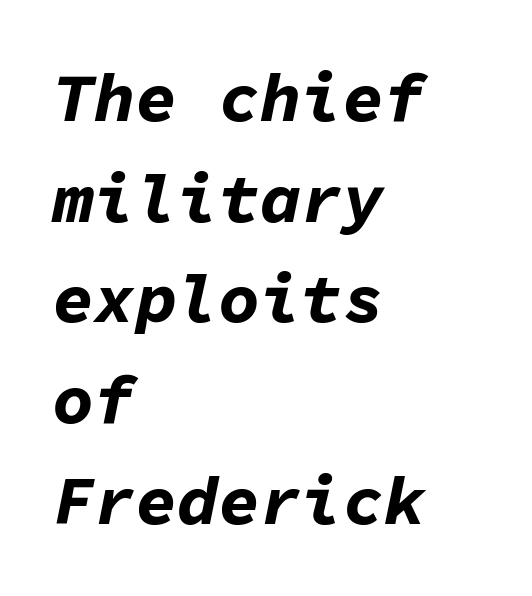
Q: Is the text bold? A: Yes.
Q: Is the text italic (slanted)? A: Yes, it leans right by about 11 degrees.
Q: Is the text underlined? A: No.
Q: How is the paragraph aligned? A: Left-aligned.
Q: Is the spacing between letters normal or unusually wide? A: Normal.
Q: Is the spacing between lines tight, normal or loose? A: Normal.
Q: Width (condensed, normal, or wide)? A: Normal.
Q: Stroke contrast? A: Low.
Q: x-height? A: Medium.
Q: Monospaced? A: Yes.
